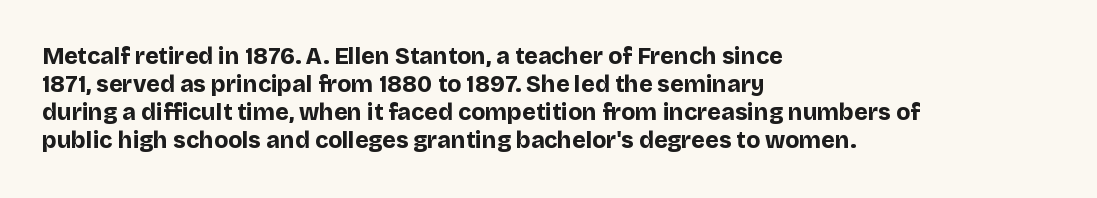
{"italic": "no", "bold": "yes", "underline": "no", "align": "left", "line_spacing_ratio": 1.22, "letter_spacing": "normal", "letter_spacing_em": 0.0, "glyph_px": 23}
